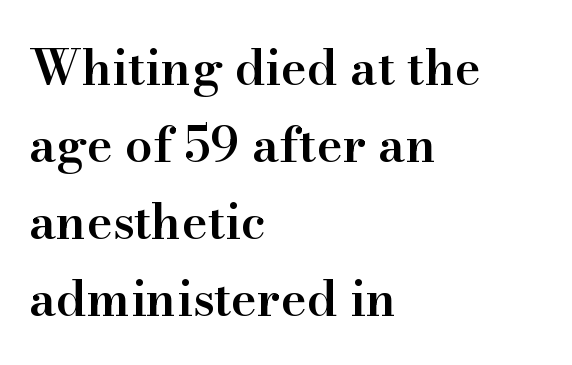
The image shows 49 px semibold serif type, upright; set left-aligned, normal line spacing (1.57x), normal letter spacing, not underlined; high stroke contrast and a small x-height.
